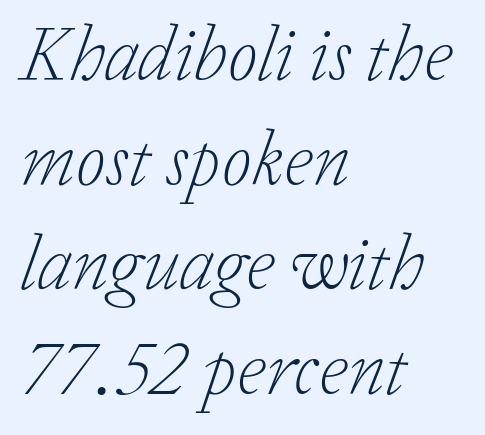
{"serif": "yes", "italic": "yes", "lean": "right", "slant_degrees": 20, "bold": "no", "weight": "light", "width": "normal", "stroke_contrast": "low", "x_height": "medium", "monospaced": "no", "underline": "no", "align": "left", "line_spacing": "normal", "line_spacing_ratio": 1.36, "letter_spacing": "normal", "letter_spacing_em": 0.0, "glyph_px": 77}
